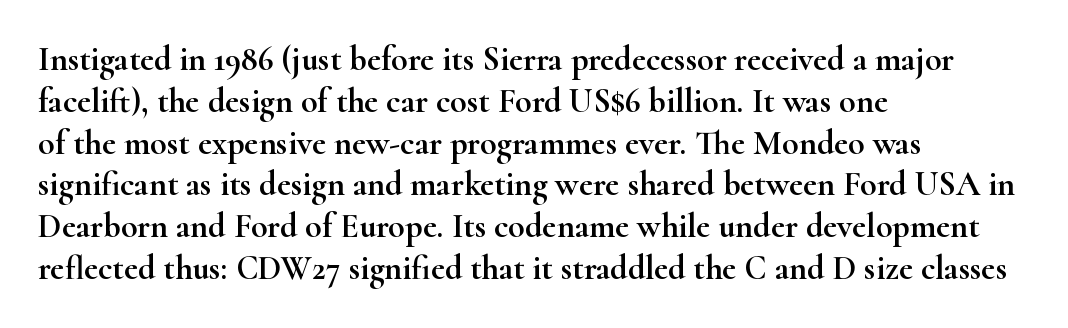
The image shows 34 px wide serif type, upright; set left-aligned, line spacing 1.23x, normal letter spacing, not underlined; high stroke contrast and a small x-height.
